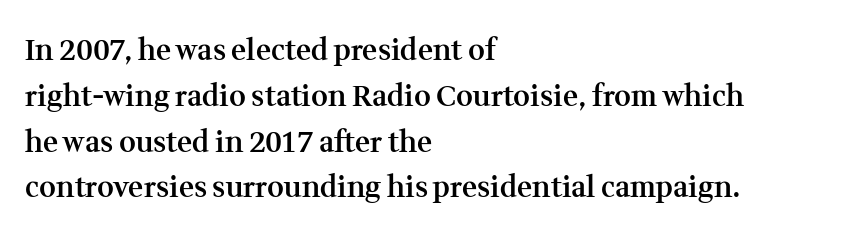
Check under the words: just untouched page. Vertically, the passage feels balanced, rows spaced as you'd expect. The ragged edge is on the right, which tells us the setting is flush left. The rendering uses natural spacing where letterforms have individual widths.
